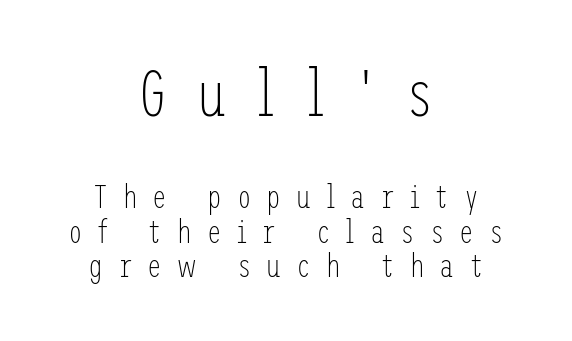
The image shows 66 px light, condensed sans-serif type, upright; set centered, tight line spacing (1.05x), unusually wide letter spacing (+0.45 em), not underlined; the first (top) block is 2.0x larger; low stroke contrast and a medium x-height.
